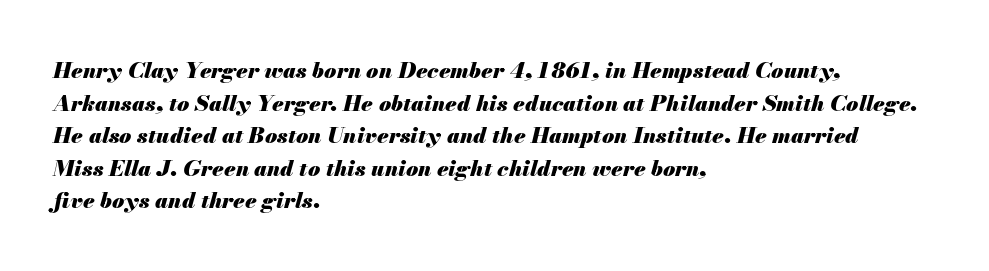
The face used here has the dense, thick strokes of a bold. Default kerning and tracking; the words read as compact shapes. The whole block is typeset with a tilt. The block of text has a typical density, with ordinary space between rows.
